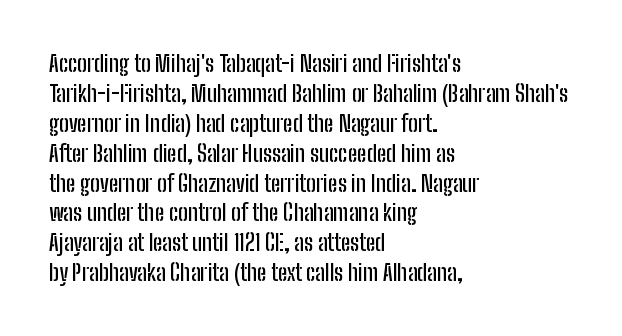
{"italic": "no", "underline": "no", "align": "left", "line_spacing": "normal", "line_spacing_ratio": 1.3, "letter_spacing": "normal", "letter_spacing_em": 0.0, "glyph_px": 23}
